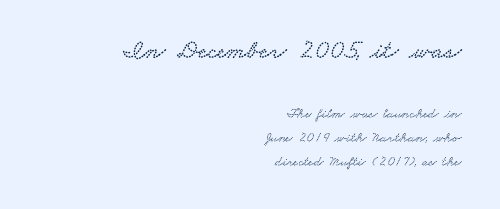
Descenders are the only things crossing below the line. Inter-character spacing is left at the font's built-in metrics. If you drew a ruler down the right edge, every line would touch it. You get the large type first, then a drop to smaller type.
